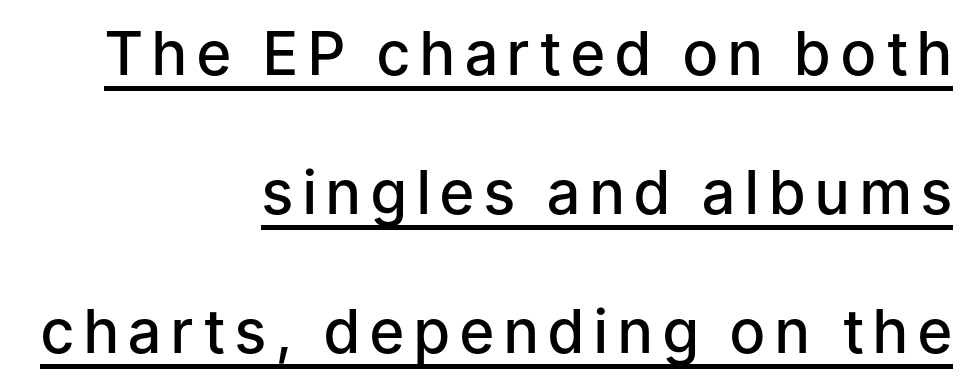
Q: Is the text bold? A: Semi-bold.
Q: Is the text italic (slanted)? A: No, it is upright.
Q: Is the typeface a serif or a sans-serif typeface? A: Sans-serif.
Q: Is the text underlined? A: Yes.
Q: How is the paragraph aligned? A: Right-aligned.
Q: Is the spacing between lines tight, normal or loose? A: Loose.
Q: Width (condensed, normal, or wide)? A: Normal.
Q: Stroke contrast? A: Low.
Q: x-height? A: Medium.
Q: Monospaced? A: No.
